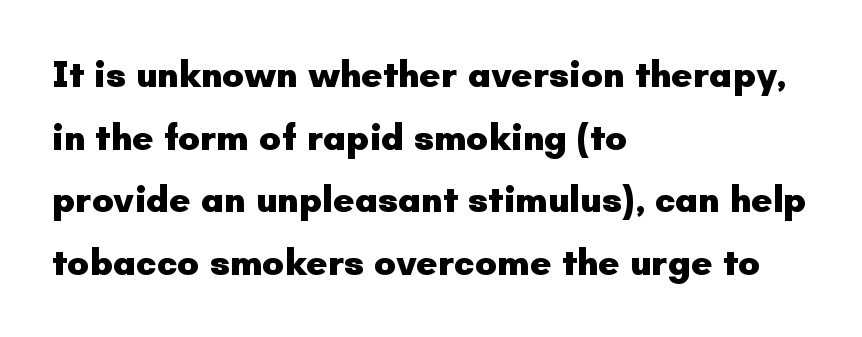
Vertically, the passage feels balanced, rows spaced as you'd expect. Is the type bold? Yes — the strokes are clearly thick and heavy. Honestly, there is no underline to notice here at all. A student would call this left alignment; a typographer would say flush left, rag right. The letterforms sit shoulder to shoulder at normal distance.
